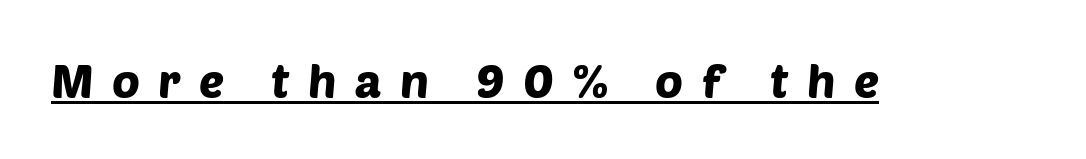
{"serif": "no", "width": "normal", "stroke_contrast": "low", "x_height": "large", "monospaced": "no", "underline": "yes", "letter_spacing": "wide", "letter_spacing_em": 0.39, "glyph_px": 47}
